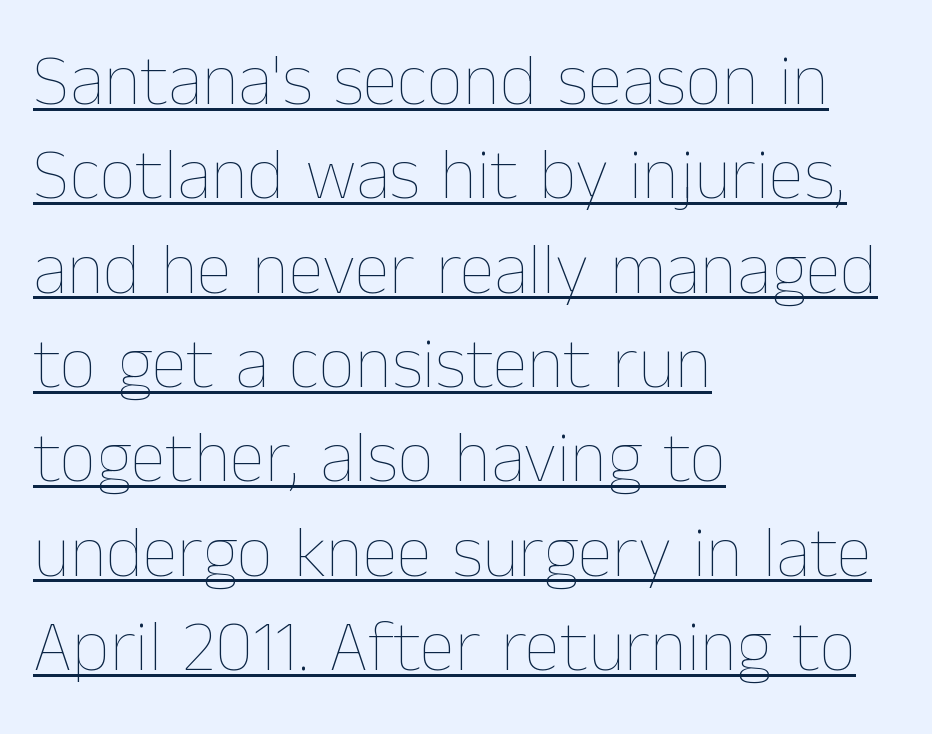
Beneath each row of characters lies a ruled line. Nope, not italic — everything's standing straight. Counters stay open thanks to moderate or lighter strokes. Varying glyph widths throughout — classic text-font behaviour.
